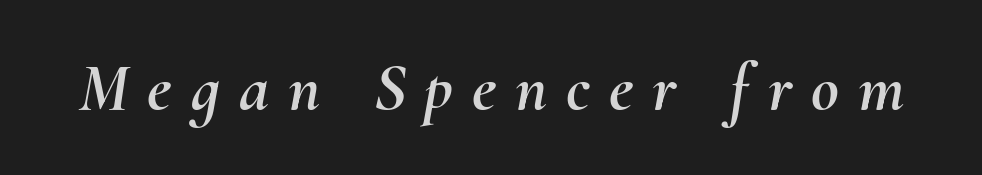
{"italic": "yes", "lean": "right", "slant_degrees": 10, "width": "normal", "stroke_contrast": "medium", "x_height": "small", "monospaced": "no", "underline": "no", "letter_spacing": "wide", "letter_spacing_em": 0.28, "glyph_px": 68}
